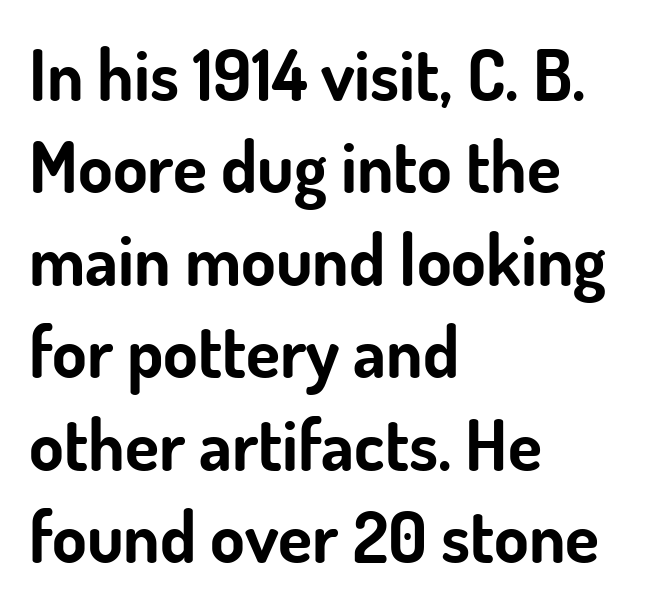
Lines of text with bare space underneath. The font family rendered here belongs to the sans-serif group. Line starts are locked; line ends wander. A full-strength bold gives these letters their thick strokes. The space between consecutive lines is moderate.
